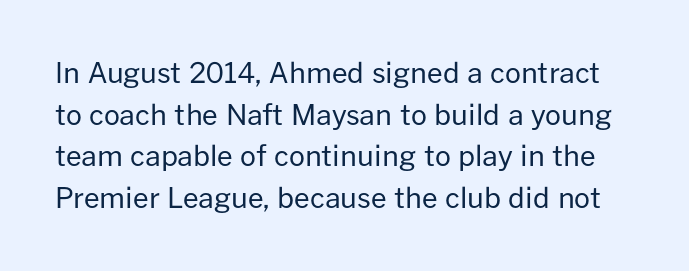
{"serif": "no", "italic": "no", "bold": "no", "weight": "regular", "width": "normal", "stroke_contrast": "low", "x_height": "medium", "monospaced": "no", "underline": "no", "line_spacing": "normal", "line_spacing_ratio": 1.49, "letter_spacing": "normal", "letter_spacing_em": 0.0, "glyph_px": 28}
